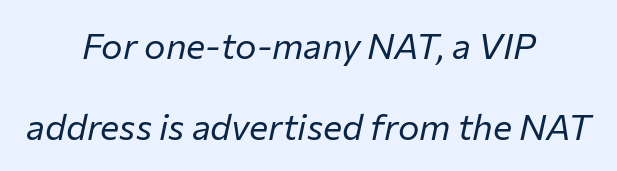
The foot of each line stays bare and open. The face used here is proportionally spaced, like ordinary book or web type. Line spacing here is loose. No extra tracking has been applied to these lines.
